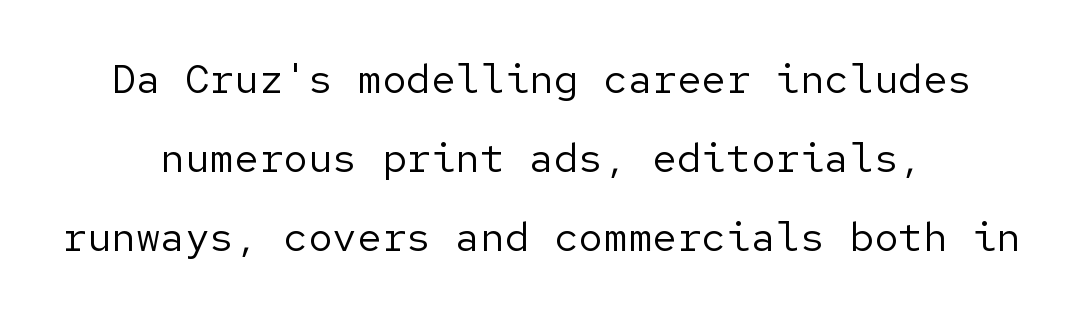
Each row of text sits above clean, open space. The rendering shows plain stroke endings on the letterforms — a sans-serif design. The font is comparable to plain body text, perhaps lighter. Which margin do the lines hug? Neither — every line sits in the middle. Posture: straight, roman, zero tilt. Characters follow at the spacing the type designer built in.
